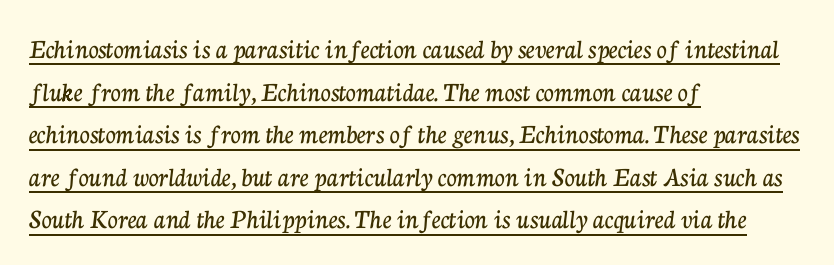
Q: Is the text italic (slanted)? A: Yes.
Q: Is the typeface a serif or a sans-serif typeface? A: Serif.
Q: Is the text underlined? A: Yes.
Q: How is the paragraph aligned? A: Left-aligned.
Q: Is the spacing between letters normal or unusually wide? A: Normal.
Q: Is the spacing between lines tight, normal or loose? A: Normal.
Q: Width (condensed, normal, or wide)? A: Normal.
Q: Stroke contrast? A: Low.
Q: x-height? A: Medium.
Q: Monospaced? A: No.
